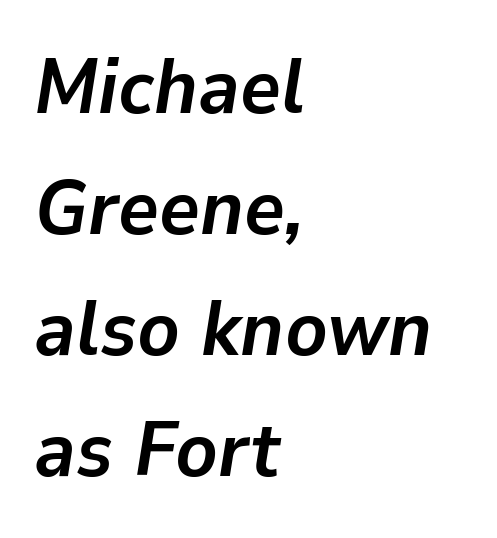
{"italic": "yes", "lean": "right", "slant_degrees": 9, "bold": "yes", "weight": "semibold", "width": "normal", "stroke_contrast": "low", "x_height": "medium", "monospaced": "no", "underline": "no", "align": "left", "line_spacing": "normal", "line_spacing_ratio": 1.55, "letter_spacing": "normal", "letter_spacing_em": 0.0, "glyph_px": 78}
